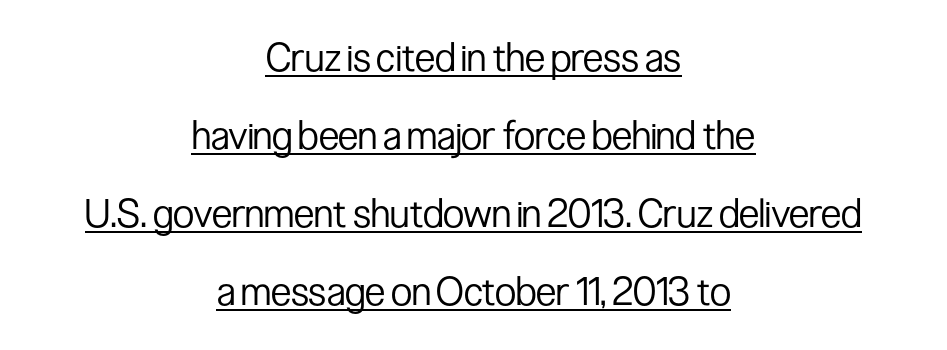
Q: Is the text bold? A: No.
Q: Is the text italic (slanted)? A: No, it is upright.
Q: Is the typeface a serif or a sans-serif typeface? A: Sans-serif.
Q: Is the text underlined? A: Yes.
Q: How is the paragraph aligned? A: Centered.
Q: Is the spacing between letters normal or unusually wide? A: Normal.
Q: Is the spacing between lines tight, normal or loose? A: Loose.
Q: Width (condensed, normal, or wide)? A: Condensed.
Q: Stroke contrast? A: Low.
Q: x-height? A: Medium.
Q: Monospaced? A: No.
